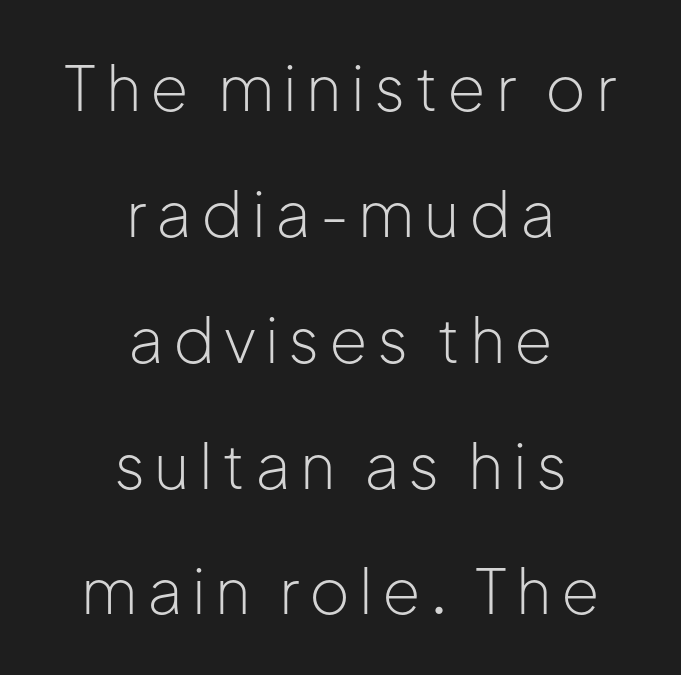
{"serif": "no", "italic": "no", "bold": "no", "weight": "light", "width": "normal", "stroke_contrast": "low", "x_height": "medium", "monospaced": "no", "underline": "no", "align": "center", "line_spacing": "loose", "line_spacing_ratio": 2.03, "glyph_px": 62}
